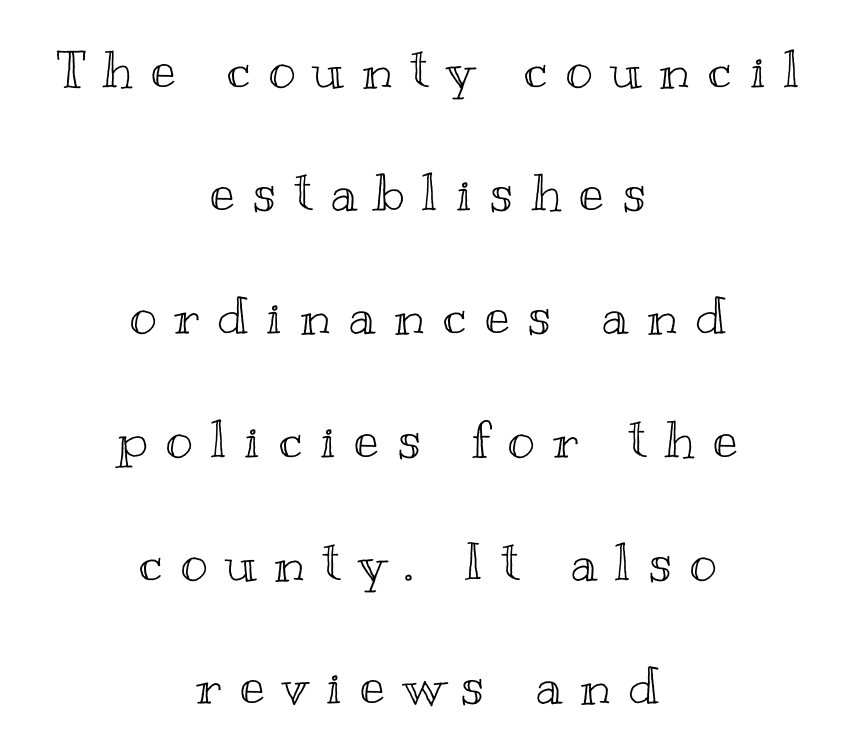
Q: Is the text italic (slanted)? A: No, it is upright.
Q: Is the text underlined? A: No.
Q: How is the paragraph aligned? A: Centered.
Q: Is the spacing between letters normal or unusually wide? A: Unusually wide.
Q: Is the spacing between lines tight, normal or loose? A: Loose.
Q: Width (condensed, normal, or wide)? A: Wide.
Q: x-height? A: Small.
Q: Monospaced? A: No.
